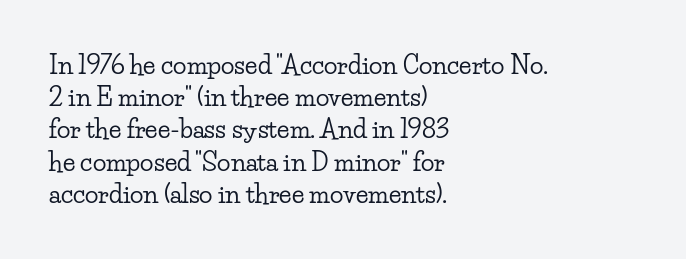
No italicization has been applied; the sample stays upright. This sample uses plain, unmodified letter spacing. Decoration check: the copy has no underline. The typesetter chose a ragged-right arrangement here. Interline gaps are of average width in this sample.
